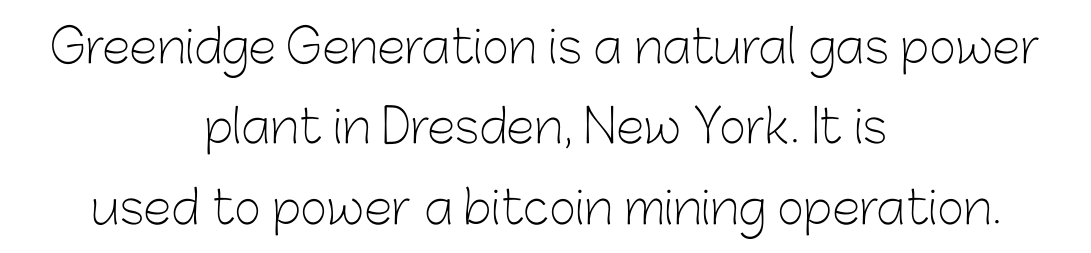
Q: Is the text bold? A: No.
Q: Is the text italic (slanted)? A: No, it is upright.
Q: Is the typeface a serif or a sans-serif typeface? A: Sans-serif.
Q: Is the text underlined? A: No.
Q: How is the paragraph aligned? A: Centered.
Q: Is the spacing between letters normal or unusually wide? A: Normal.
Q: Width (condensed, normal, or wide)? A: Normal.
Q: Stroke contrast? A: Low.
Q: x-height? A: Medium.
Q: Monospaced? A: No.
